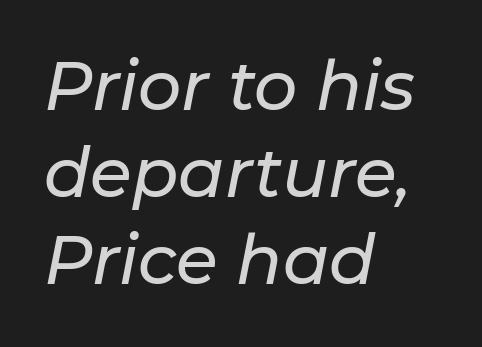
Q: Is the text italic (slanted)? A: Yes, it leans right by about 11 degrees.
Q: Is the text underlined? A: No.
Q: How is the paragraph aligned? A: Left-aligned.
Q: Is the spacing between letters normal or unusually wide? A: Normal.
Q: Is the spacing between lines tight, normal or loose? A: Normal.
Q: Width (condensed, normal, or wide)? A: Normal.
Q: Stroke contrast? A: Low.
Q: x-height? A: Medium.
Q: Monospaced? A: No.
